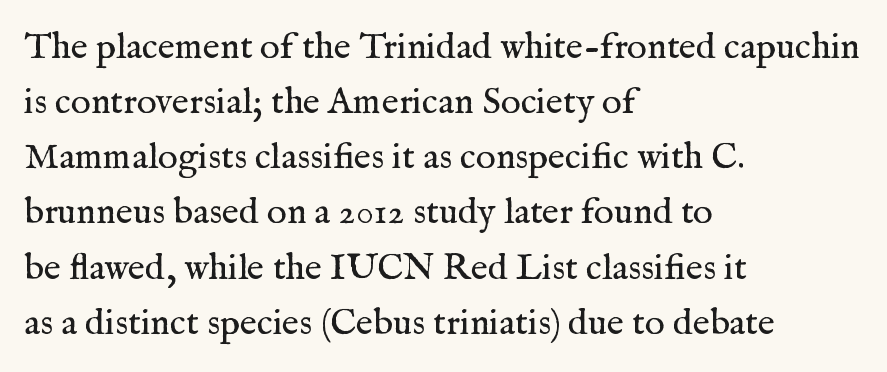
{"serif": "yes", "italic": "no", "bold": "no", "weight": "regular", "width": "normal", "stroke_contrast": "medium", "x_height": "medium", "monospaced": "no", "underline": "no", "align": "left", "line_spacing": "normal", "line_spacing_ratio": 1.49, "letter_spacing": "normal", "letter_spacing_em": 0.0, "glyph_px": 37}
